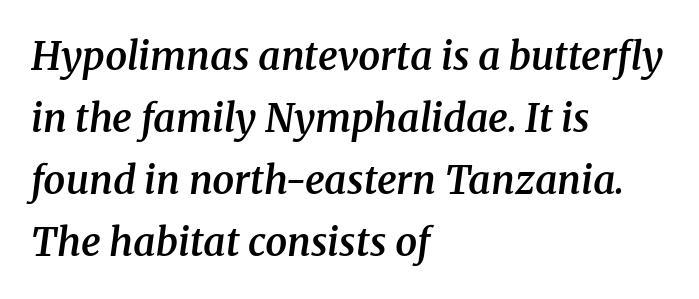
The image shows 39 px semibold serif type, italic (leaning right); set left-aligned, normal line spacing (1.59x), normal letter spacing, not underlined; medium stroke contrast and a medium x-height.
